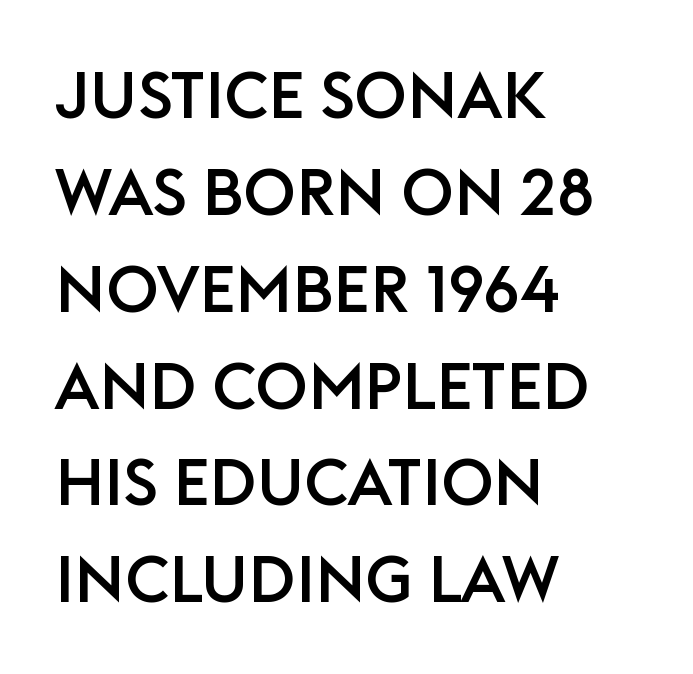
The rendering uses natural spacing where letterforms have individual widths. Words float on clear page, feet unadorned. You can tell from the bare stems that sans-serif type was used. Short note: letters normally spaced. Notice how the passage keeps a crisp vertical edge on the left only. This sample keeps an unexceptional amount of space between lines.
